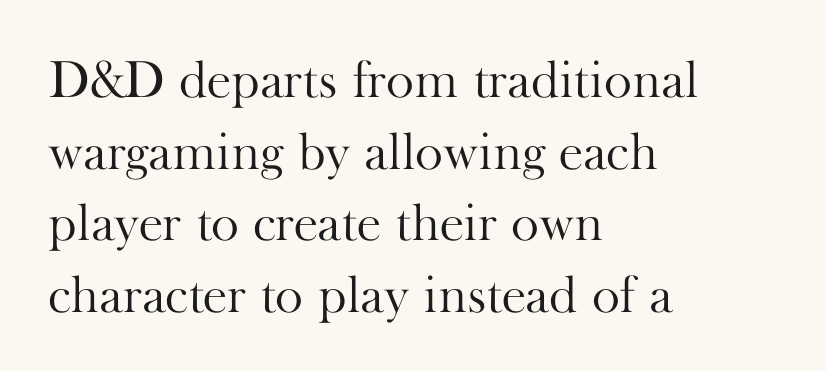
The image shows 53 px light serif type, upright; set left-aligned, normal line spacing (1.35x), normal letter spacing, not underlined; high stroke contrast and a small x-height.
